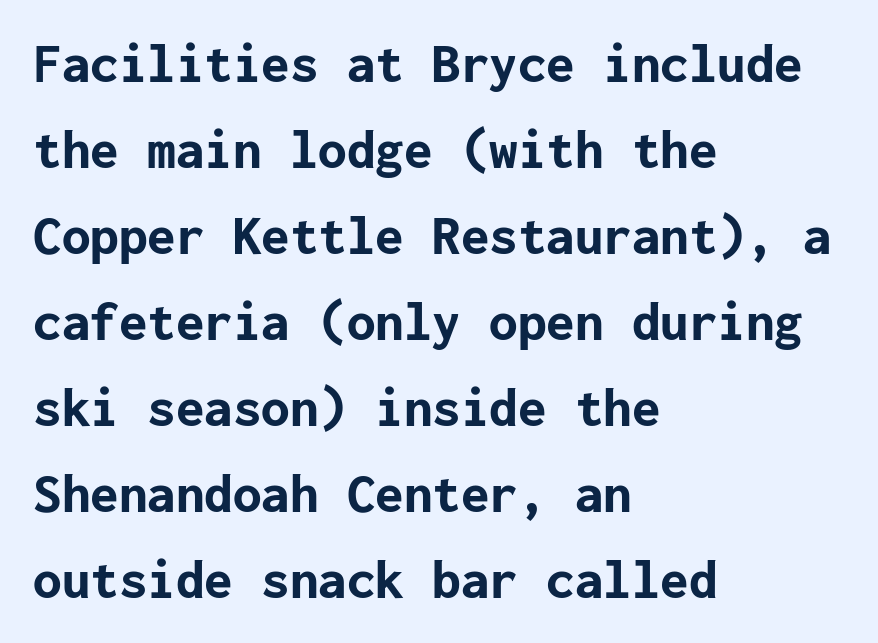
Between one letter and the next there's only the usual sliver of space. The typography opts for an upright posture over an oblique one. The lines in this sample share a left origin and differ only in where they stop. Check the space under the baseline: it is left empty. Stroke thickness is high; the sample reads as a true bold.
